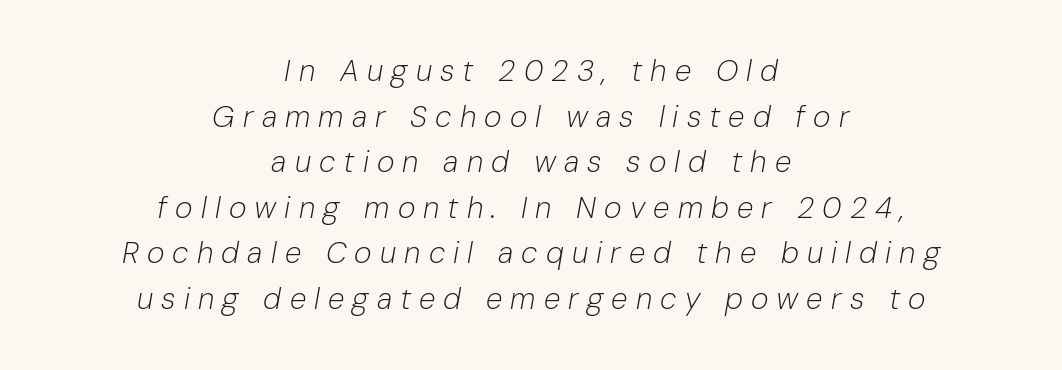
The zone under the glyphs is completely vacant. Notice how descenders clear the ascenders below comfortably — that's standard leading. Yep, that's italic — everything's leaning. The weight tops out at a normal text grade. Neither beginnings nor endings align; midpoints do.
